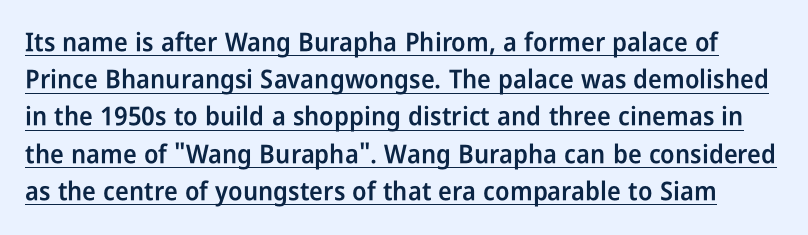
Tall strokes in this sample are plumb rather than angled. Like a heading marked for emphasis, these lines bear an underscore. The rendering keeps characters at their native spacing. In terms of leading, this rendering sits right in the middle. The strokes are fattened partway — semibold, not bold.
